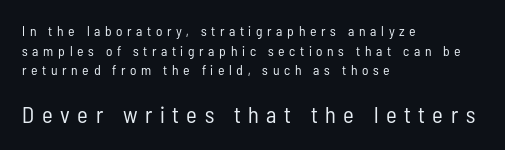
{"italic": "no", "bold": "no", "underline": "no", "align": "left", "line_spacing": "normal", "line_spacing_ratio": 1.41, "letter_spacing": "wide", "letter_spacing_em": 0.33, "larger_block": "second", "size_ratio": 1.64, "glyph_px": 23}
